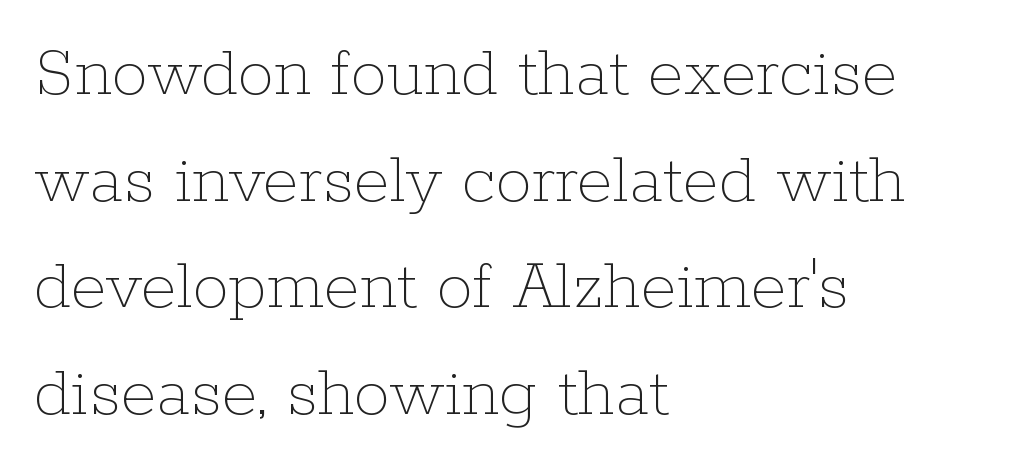
Q: Is the text bold? A: No.
Q: Is the text italic (slanted)? A: No, it is upright.
Q: Is the text underlined? A: No.
Q: How is the paragraph aligned? A: Left-aligned.
Q: Is the spacing between letters normal or unusually wide? A: Normal.
Q: Is the spacing between lines tight, normal or loose? A: Normal.
Q: Width (condensed, normal, or wide)? A: Normal.
Q: Stroke contrast? A: Low.
Q: x-height? A: Medium.
Q: Monospaced? A: No.
